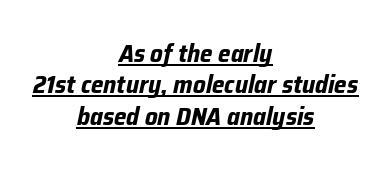
Q: Is the text bold? A: Yes.
Q: Is the text italic (slanted)? A: Yes, it leans right by about 12 degrees.
Q: Is the text underlined? A: Yes.
Q: How is the paragraph aligned? A: Centered.
Q: Is the spacing between letters normal or unusually wide? A: Normal.
Q: Is the spacing between lines tight, normal or loose? A: Normal.
